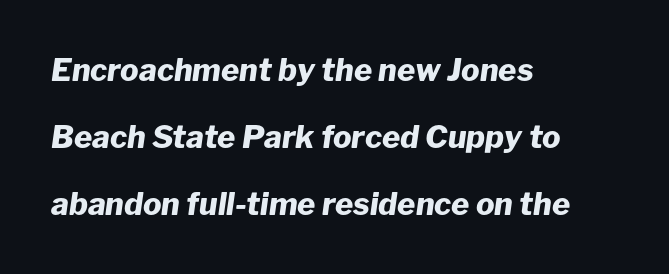
The lines are quadded left. The glyphs look as if they've been sheared to an angle. Caption: bold face, heavy strokes. These lines are rendered in a variable-pitch font. The gap between lines stays unmarked.
